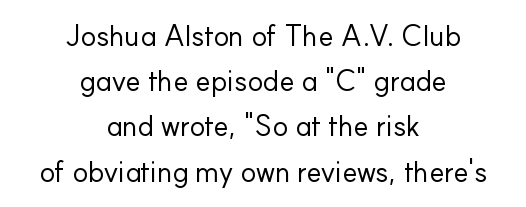
The type is set solid horizontally, with unmodified tracking. Descender tails drop into unmarked territory. Rendered with straight, roman letterforms. Stroke thickness stays within the range of a standard reading face or lighter. Think of a printed novel: that variable character pitch is what you see here.
